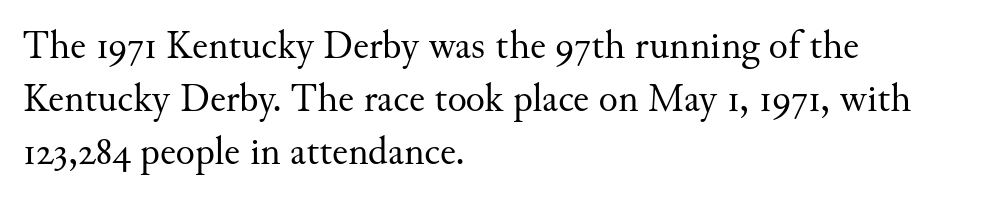
Q: Is the text bold? A: No.
Q: Is the text italic (slanted)? A: No, it is upright.
Q: Is the typeface a serif or a sans-serif typeface? A: Serif.
Q: Is the text underlined? A: No.
Q: How is the paragraph aligned? A: Left-aligned.
Q: Is the spacing between letters normal or unusually wide? A: Normal.
Q: Is the spacing between lines tight, normal or loose? A: Normal.
Q: Width (condensed, normal, or wide)? A: Normal.
Q: Stroke contrast? A: Medium.
Q: x-height? A: Small.
Q: Monospaced? A: No.
